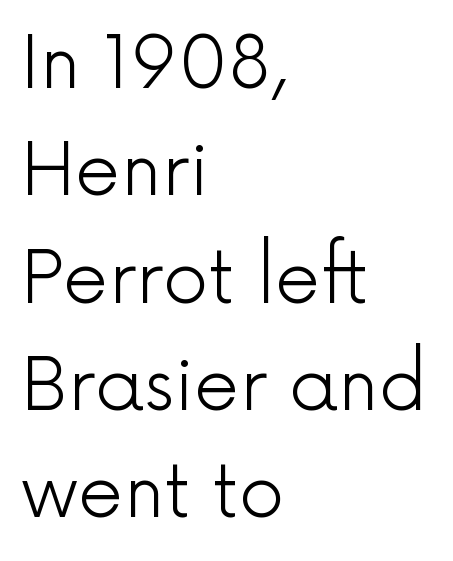
Q: Is the text bold? A: No.
Q: Is the text italic (slanted)? A: No, it is upright.
Q: Is the typeface a serif or a sans-serif typeface? A: Sans-serif.
Q: Is the text underlined? A: No.
Q: How is the paragraph aligned? A: Left-aligned.
Q: Is the spacing between letters normal or unusually wide? A: Normal.
Q: Is the spacing between lines tight, normal or loose? A: Normal.
Q: Width (condensed, normal, or wide)? A: Normal.
Q: x-height? A: Medium.
Q: Monospaced? A: No.
